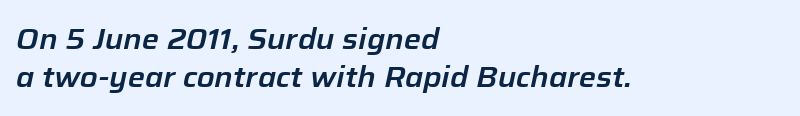
The image shows 29 px text type, italic (leaning right); set left-aligned, normal line spacing (1.31x), normal letter spacing, not underlined; low stroke contrast and a medium x-height.
